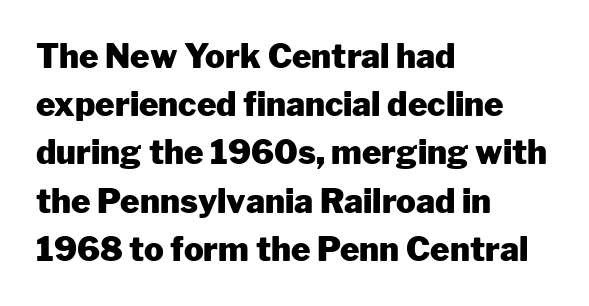
{"serif": "no", "italic": "no", "bold": "yes", "weight": "heavy", "width": "normal", "stroke_contrast": "low", "x_height": "medium", "monospaced": "no", "underline": "no", "align": "left", "line_spacing": "normal", "line_spacing_ratio": 1.46, "letter_spacing": "normal", "letter_spacing_em": 0.0, "glyph_px": 33}
